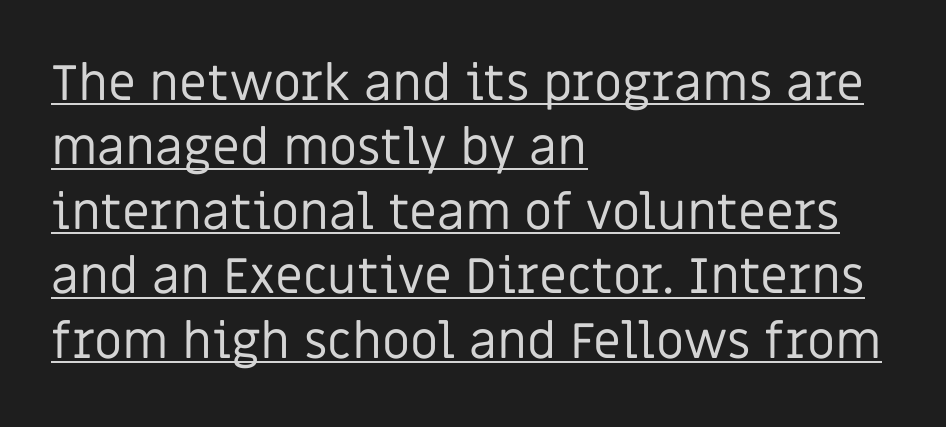
The image shows 50 px regular-weight sans-serif type, upright; set left-aligned, normal line spacing (1.29x), normal letter spacing, underlined; low stroke contrast and a large x-height.
